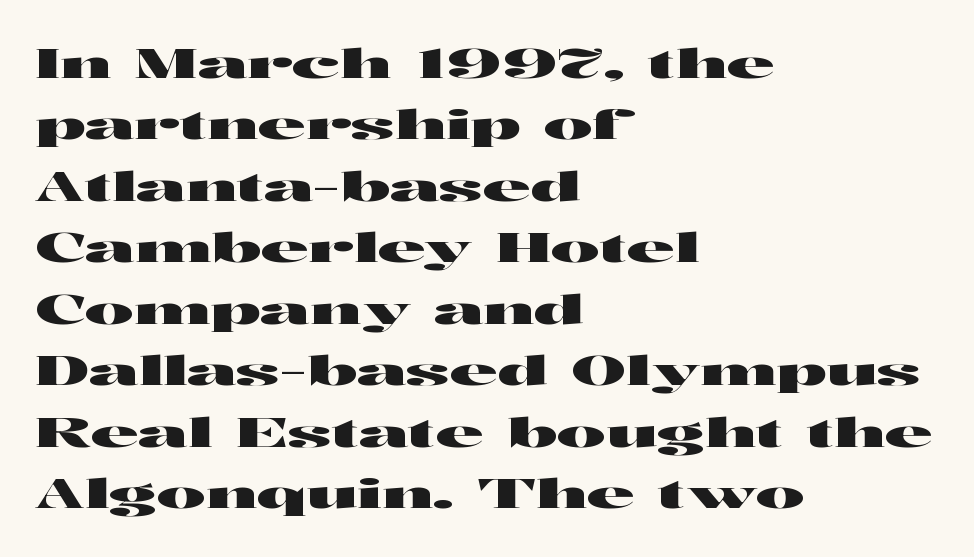
{"serif": "no", "italic": "no", "width": "wide", "stroke_contrast": "high", "x_height": "medium", "monospaced": "no", "underline": "no", "align": "left", "line_spacing": "normal", "line_spacing_ratio": 1.5, "letter_spacing": "normal", "letter_spacing_em": 0.0, "glyph_px": 41}
